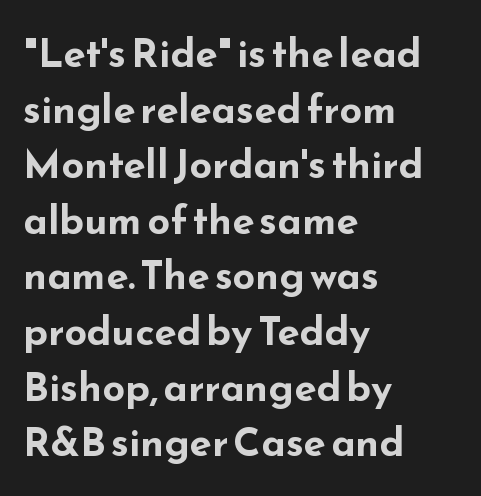
Q: Is the text bold? A: Yes.
Q: Is the text italic (slanted)? A: No, it is upright.
Q: Is the typeface a serif or a sans-serif typeface? A: Sans-serif.
Q: Is the text underlined? A: No.
Q: How is the paragraph aligned? A: Left-aligned.
Q: Is the spacing between letters normal or unusually wide? A: Normal.
Q: Is the spacing between lines tight, normal or loose? A: Normal.
Q: Width (condensed, normal, or wide)? A: Wide.
Q: Stroke contrast? A: Low.
Q: x-height? A: Small.
Q: Monospaced? A: No.
